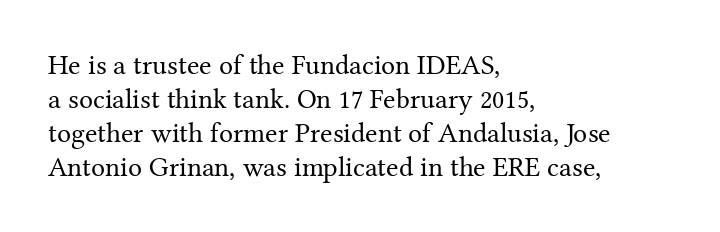
In terms of letterspacing, this is plain default setting. It's the straight-up-and-down kind of type. The passage shown is typeset with a serif family. Check under the words: just untouched page. Layout note: lines flush left. Each letter keeps its own natural width here, so spacing adapts to shape.
